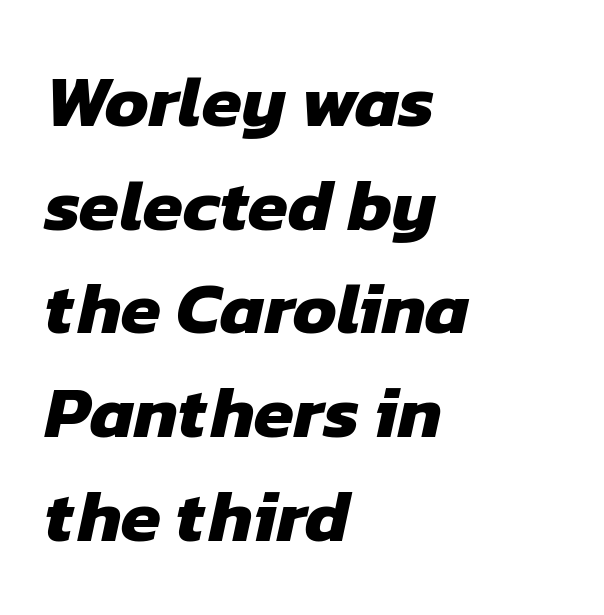
Spacing between characters is what you'd get straight out of the box. Heft: maximum for text — a bold. This rendering uses left alignment, leaving the right contour irregular. In terms of letterform style, serifs are entirely absent.
